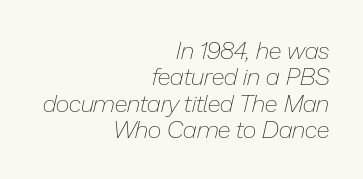
Q: Is the text bold? A: No.
Q: Is the text italic (slanted)? A: Yes, it leans right by about 13 degrees.
Q: Is the text underlined? A: No.
Q: How is the paragraph aligned? A: Right-aligned.
Q: Is the spacing between letters normal or unusually wide? A: Normal.
Q: Is the spacing between lines tight, normal or loose? A: Tight.
